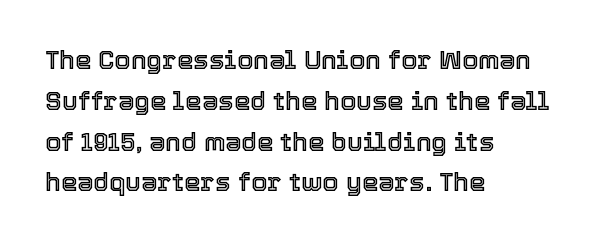
Q: Is the text italic (slanted)? A: No, it is upright.
Q: Is the text underlined? A: No.
Q: How is the paragraph aligned? A: Left-aligned.
Q: Is the spacing between letters normal or unusually wide? A: Normal.
Q: Is the spacing between lines tight, normal or loose? A: Normal.
